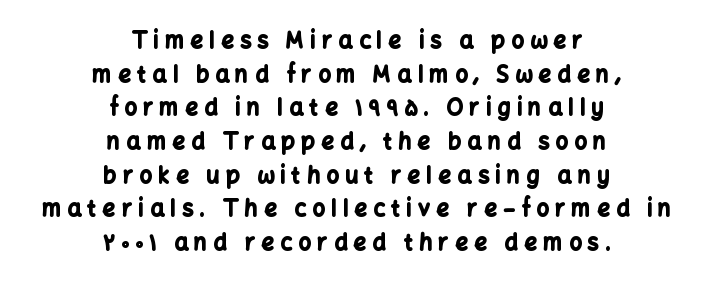
These lines have a slow, spaced-out rhythm from letter to letter. Designer's note — italics off, roman on. Vertically, the passage feels balanced, rows spaced as you'd expect. The strip under each line holds only bare page. Heavy, bold letterforms.
